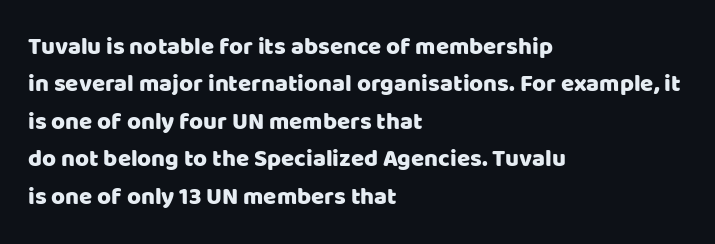
The image shows 24 px text type, upright; set left-aligned, normal line spacing (1.56x), normal letter spacing, not underlined.
